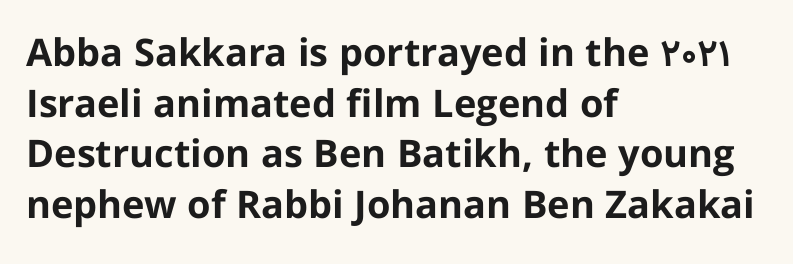
A bare baseline throughout the passage. Weight: bold. In CSS terms this would be text-align: left. The letters carry no serifs — their stems end cleanly without finishing strokes. Honestly, the letter spacing is just normal — you wouldn't notice it. The rendering uses natural spacing where letterforms have individual widths.
